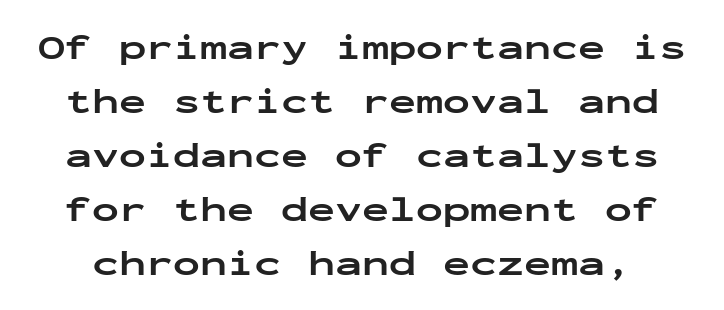
Q: Is the text bold? A: Yes.
Q: Is the text italic (slanted)? A: No, it is upright.
Q: Is the typeface a serif or a sans-serif typeface? A: Sans-serif.
Q: Is the text underlined? A: No.
Q: Is the spacing between letters normal or unusually wide? A: Normal.
Q: Is the spacing between lines tight, normal or loose? A: Normal.
Q: Width (condensed, normal, or wide)? A: Wide.
Q: Stroke contrast? A: Low.
Q: x-height? A: Medium.
Q: Monospaced? A: Yes.
